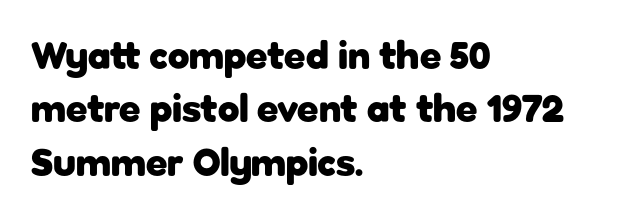
{"serif": "no", "italic": "no", "bold": "yes", "weight": "heavy", "width": "normal", "stroke_contrast": "low", "x_height": "medium", "monospaced": "no", "underline": "no", "align": "left", "line_spacing": "normal", "line_spacing_ratio": 1.37, "letter_spacing": "normal", "letter_spacing_em": 0.0, "glyph_px": 39}
